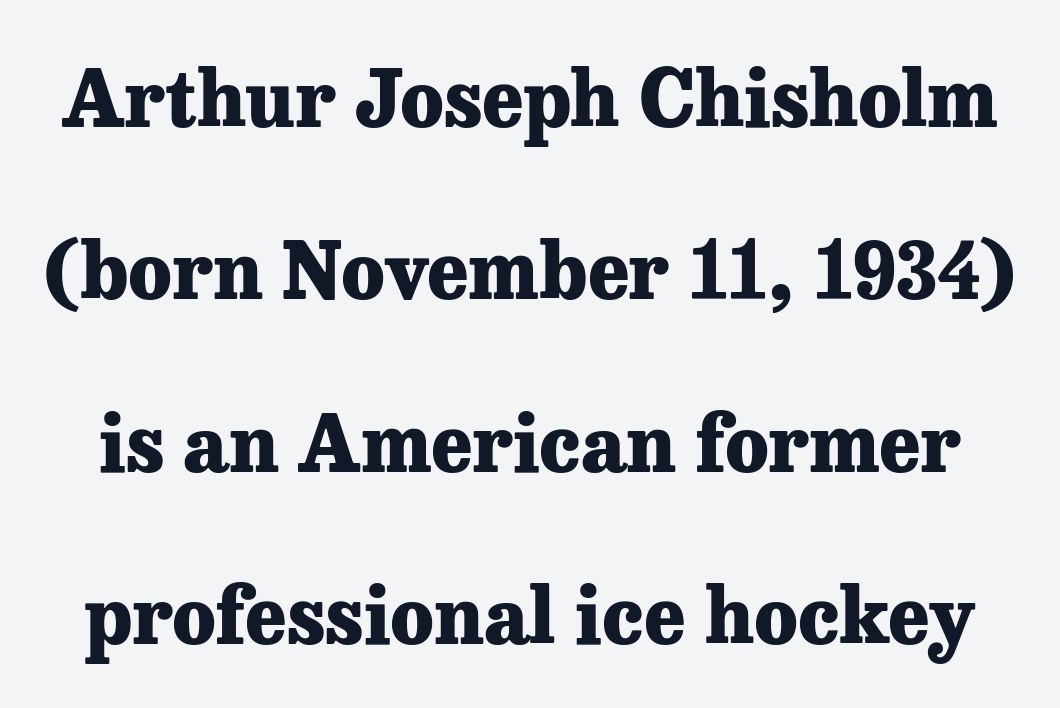
Q: Is the text bold? A: Yes.
Q: Is the text italic (slanted)? A: No, it is upright.
Q: Is the typeface a serif or a sans-serif typeface? A: Serif.
Q: Is the text underlined? A: No.
Q: Is the spacing between letters normal or unusually wide? A: Normal.
Q: Is the spacing between lines tight, normal or loose? A: Loose.
Q: Width (condensed, normal, or wide)? A: Normal.
Q: Stroke contrast? A: Low.
Q: x-height? A: Medium.
Q: Monospaced? A: No.
